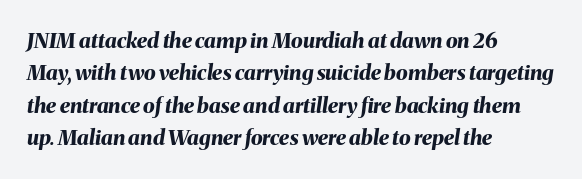
Q: Is the text bold? A: Yes.
Q: Is the text italic (slanted)? A: Yes, it leans right by about 8 degrees.
Q: Is the text underlined? A: No.
Q: How is the paragraph aligned? A: Left-aligned.
Q: Is the spacing between letters normal or unusually wide? A: Normal.
Q: Is the spacing between lines tight, normal or loose? A: Normal.
